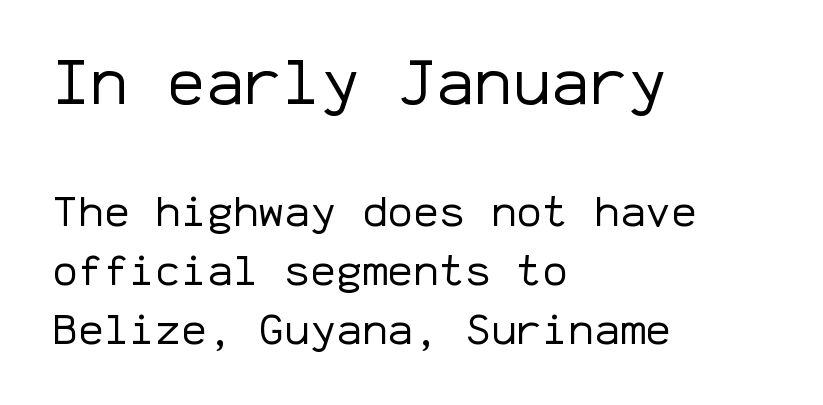
The image shows 64 px regular-weight sans-serif type, upright, monospaced; set left-aligned, normal line spacing (1.37x), normal letter spacing, not underlined; the first (top) block is 1.49x larger; low stroke contrast and a medium x-height.
